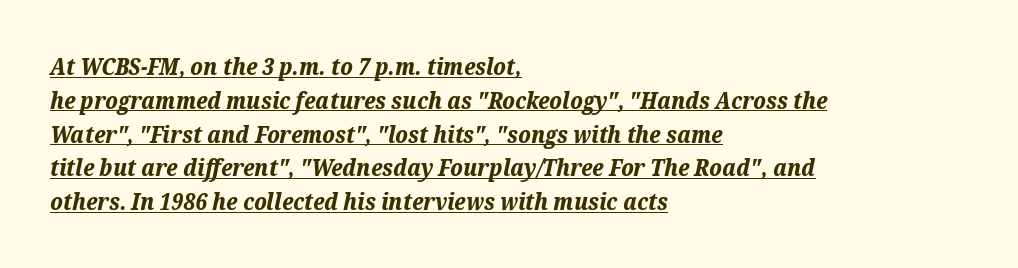
{"italic": "yes", "lean": "right", "slant_degrees": 12, "bold": "yes", "underline": "yes", "align": "left", "line_spacing": "normal", "line_spacing_ratio": 1.47, "letter_spacing": "normal", "letter_spacing_em": 0.0, "glyph_px": 23}
